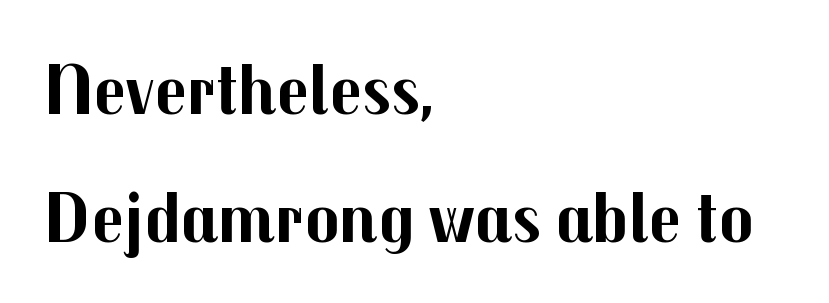
{"serif": "no", "italic": "no", "bold": "yes", "weight": "bold", "width": "normal", "stroke_contrast": "medium", "x_height": "medium", "monospaced": "no", "underline": "no", "align": "left", "line_spacing_ratio": 1.78, "letter_spacing": "normal", "letter_spacing_em": 0.0, "glyph_px": 72}
